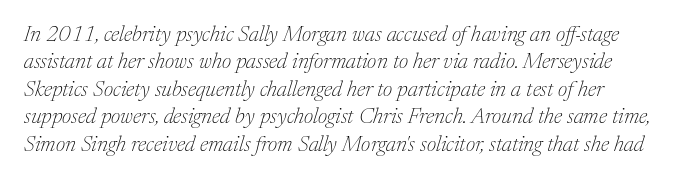
{"italic": "yes", "lean": "right", "slant_degrees": 17, "bold": "no", "underline": "no", "line_spacing": "normal", "line_spacing_ratio": 1.25, "letter_spacing": "normal", "letter_spacing_em": 0.0, "glyph_px": 22}
